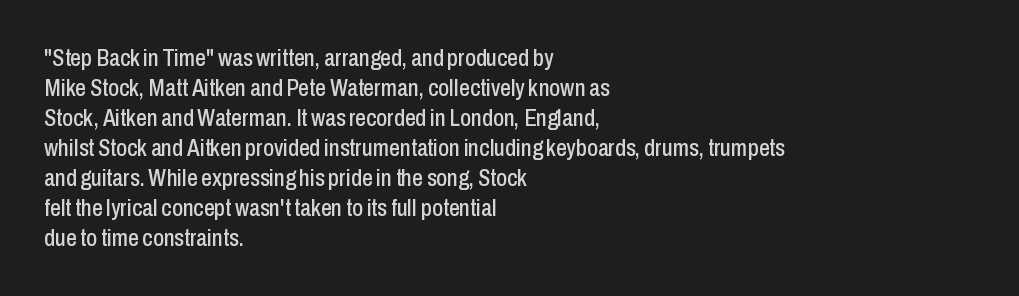
Q: Is the text italic (slanted)? A: No, it is upright.
Q: Is the text underlined? A: No.
Q: How is the paragraph aligned? A: Left-aligned.
Q: Is the spacing between letters normal or unusually wide? A: Normal.
Q: Is the spacing between lines tight, normal or loose? A: Normal.
